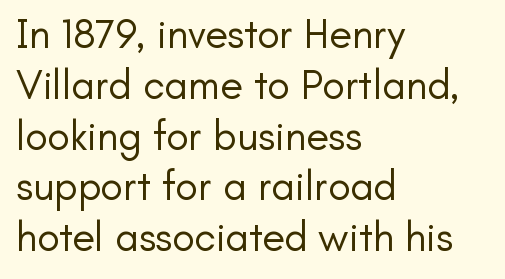
Each letter's strokes conclude bluntly, with no projecting serifs. A clean baseline with only descenders dipping below it. The font's upright variant was chosen for this text. Does the copy run flush right? No — it runs flush left.
